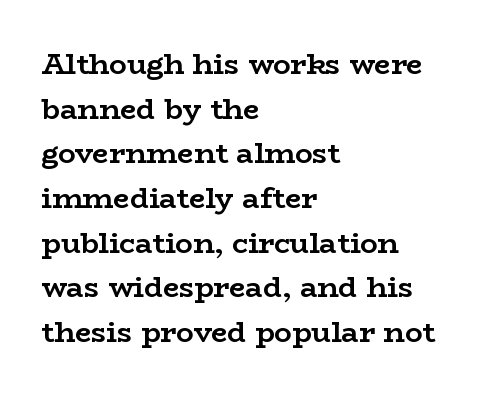
The image shows 29 px semibold, wide serif type, upright; set left-aligned, normal line spacing (1.54x), normal letter spacing, not underlined; low stroke contrast and a medium x-height.
